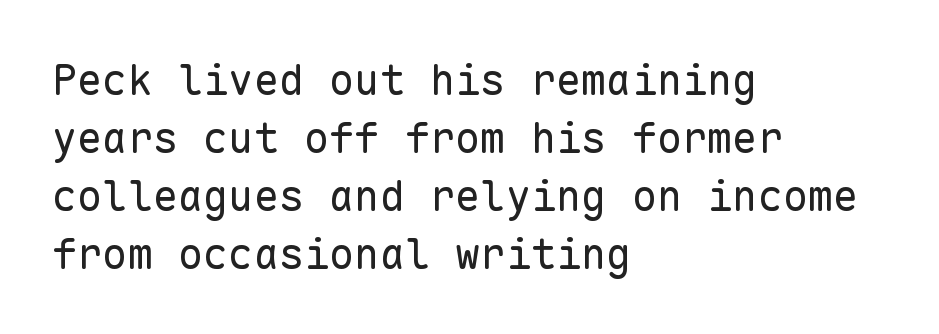
The image shows 42 px regular-weight sans-serif type, upright, monospaced; set left-aligned, normal line spacing (1.38x), normal letter spacing, not underlined; low stroke contrast and a medium x-height.
